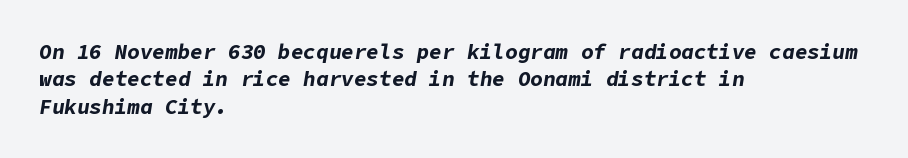
{"italic": "yes", "lean": "right", "slant_degrees": 9, "bold": "yes", "underline": "no", "align": "left", "line_spacing": "normal", "line_spacing_ratio": 1.3, "letter_spacing": "normal", "letter_spacing_em": 0.0, "glyph_px": 21}
